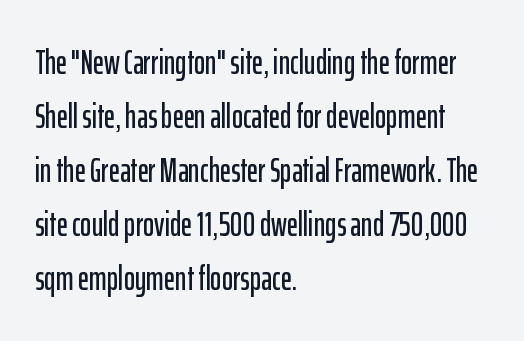
The image shows 34 px condensed sans-serif type, upright; set left-aligned, normal line spacing (1.59x), normal letter spacing, not underlined; low stroke contrast and a medium x-height.
